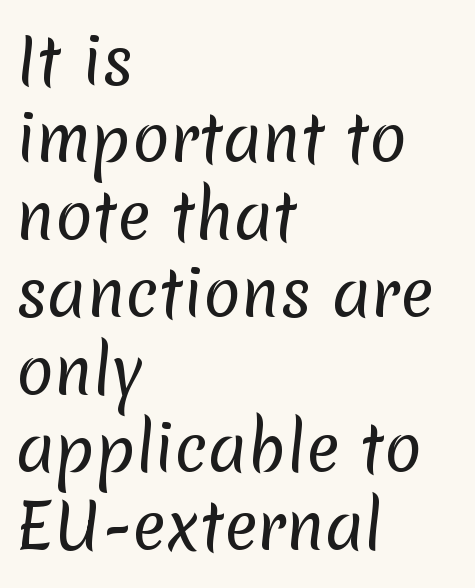
The image shows 62 px regular-weight sans-serif type; set left-aligned, normal line spacing (1.25x), normal letter spacing, not underlined; low stroke contrast and a medium x-height.
